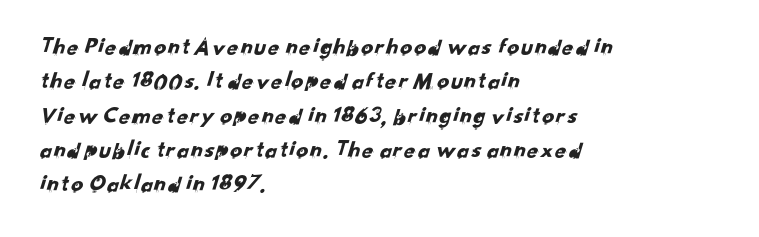
{"underline": "no", "align": "left", "line_spacing": "normal", "line_spacing_ratio": 1.43, "letter_spacing": "normal", "letter_spacing_em": 0.0, "glyph_px": 24}
